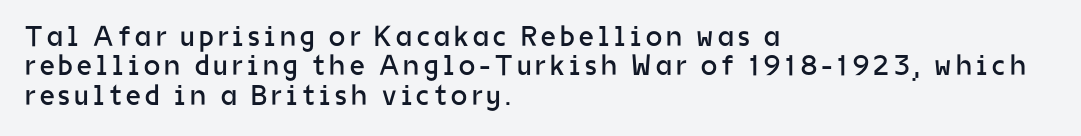
Bare-footed words on every line. Successive baselines arrive quickly, one right under another. Looks like regular typesetting: each glyph gets only the width it needs. This reads as an unemphasized weight, regular at the heaviest. Rendered with straight, roman letterforms. Casual observation: everything's shoved over to the left.
